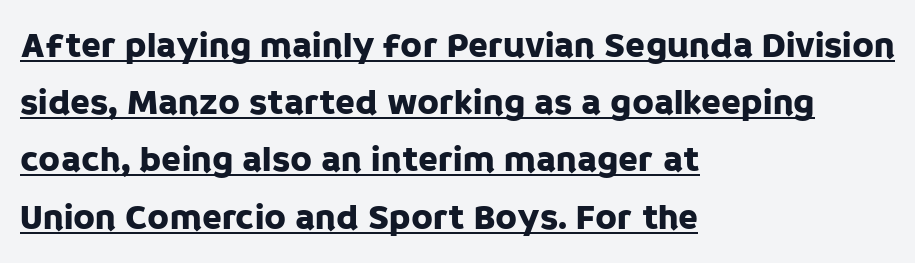
The image shows 36 px sans-serif type, upright; set left-aligned, normal line spacing (1.59x), normal letter spacing, underlined; low stroke contrast and a large x-height.
